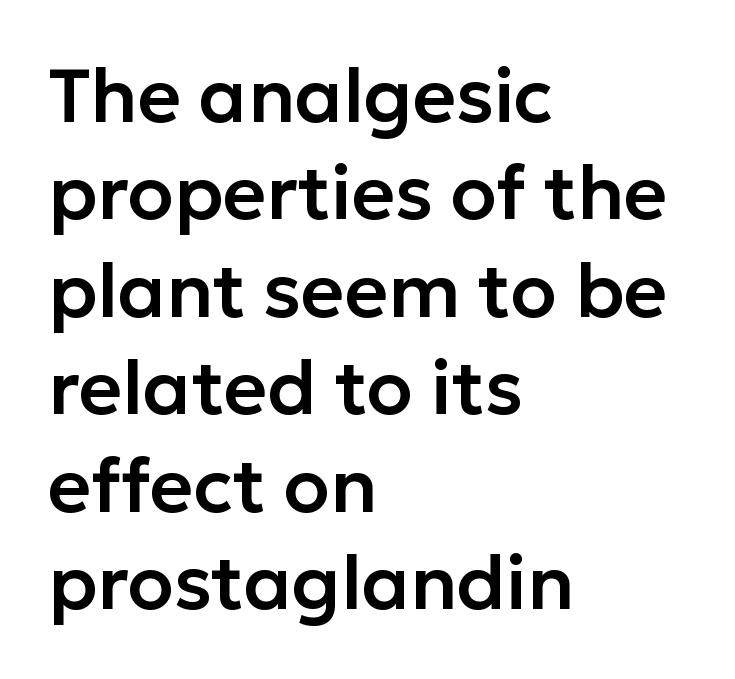
The image shows 75 px sans-serif type, upright; set left-aligned, normal line spacing (1.3x), normal letter spacing, not underlined; low stroke contrast and a medium x-height.
